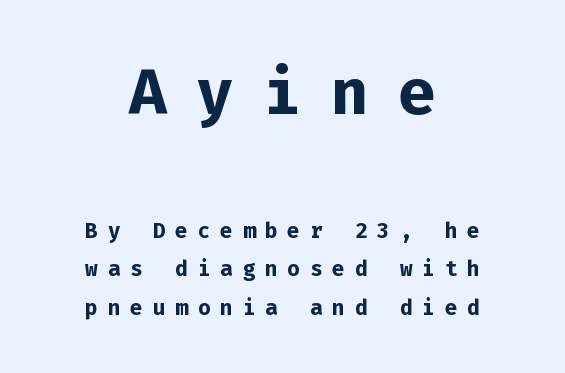
Q: Is the text bold? A: Yes.
Q: Is the text italic (slanted)? A: No, it is upright.
Q: Is the typeface a serif or a sans-serif typeface? A: Sans-serif.
Q: Is the text underlined? A: No.
Q: How is the paragraph aligned? A: Centered.
Q: Is the spacing between letters normal or unusually wide? A: Unusually wide.
Q: Which block of text is set in a larger size, the first (top) or the second (bottom)? A: The first (top) one.
Q: Width (condensed, normal, or wide)? A: Normal.
Q: Stroke contrast? A: Low.
Q: x-height? A: Medium.
Q: Monospaced? A: Yes.
